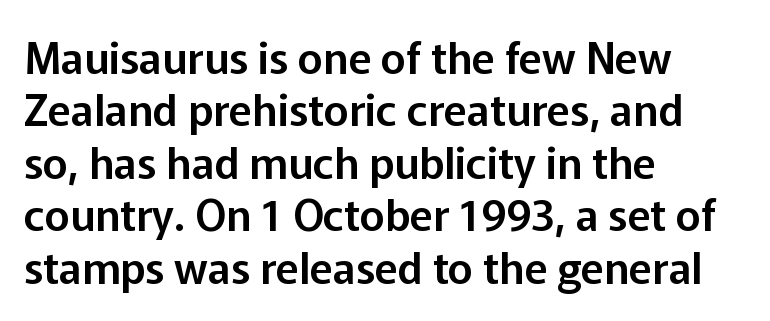
Q: Is the text italic (slanted)? A: No, it is upright.
Q: Is the typeface a serif or a sans-serif typeface? A: Sans-serif.
Q: Is the text underlined? A: No.
Q: How is the paragraph aligned? A: Left-aligned.
Q: Is the spacing between letters normal or unusually wide? A: Normal.
Q: Width (condensed, normal, or wide)? A: Normal.
Q: Stroke contrast? A: Low.
Q: x-height? A: Medium.
Q: Monospaced? A: No.
